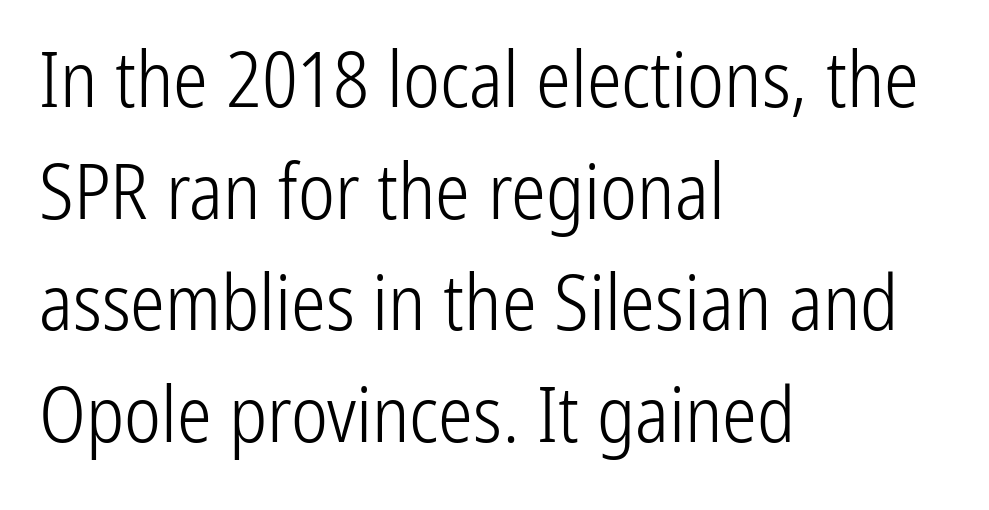
Q: Is the text bold? A: No.
Q: Is the text italic (slanted)? A: No, it is upright.
Q: Is the typeface a serif or a sans-serif typeface? A: Sans-serif.
Q: Is the text underlined? A: No.
Q: How is the paragraph aligned? A: Left-aligned.
Q: Is the spacing between letters normal or unusually wide? A: Normal.
Q: Is the spacing between lines tight, normal or loose? A: Normal.
Q: Width (condensed, normal, or wide)? A: Condensed.
Q: Stroke contrast? A: Low.
Q: x-height? A: Medium.
Q: Monospaced? A: No.
